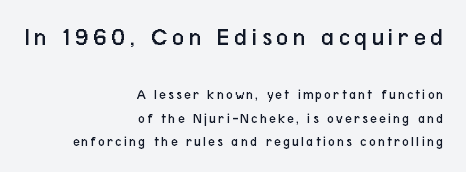
{"italic": "no", "bold": "no", "underline": "no", "align": "right", "line_spacing": "normal", "line_spacing_ratio": 1.67, "larger_block": "first", "size_ratio": 1.86, "glyph_px": 26}
